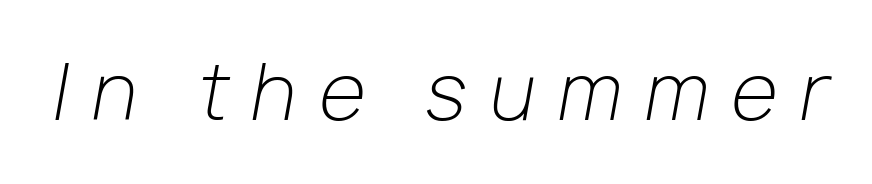
The image shows 76 px light type, italic (leaning right); set unusually wide letter spacing (+0.3 em), not underlined; low stroke contrast and a medium x-height.
